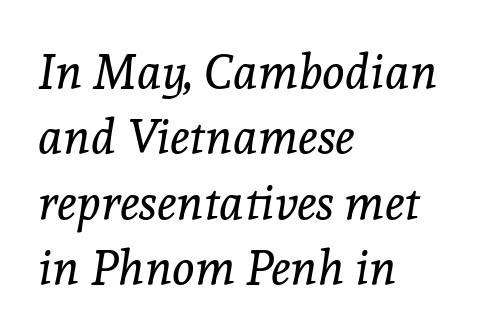
The image shows 48 px regular-weight serif type, italic (leaning right); set left-aligned, normal line spacing (1.36x), normal letter spacing, not underlined; a medium x-height.
